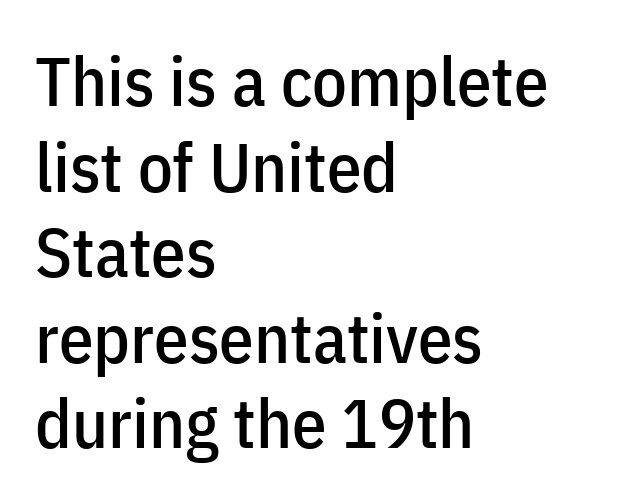
In CSS terms this would be text-align: left. Tracking here is standard; glyphs follow each other at the usual distance. The area under the type is left untouched. Varying glyph widths throughout — classic text-font behaviour. This is sans-serif lettering, the kind often seen on screens and signage. It's the straight-up-and-down kind of type.
